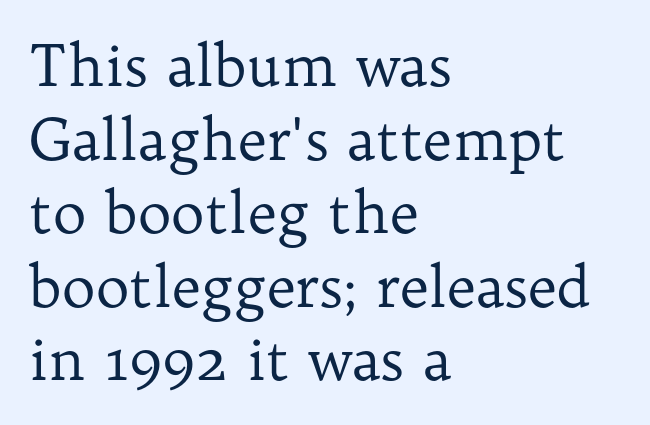
Here the designer chose a conventional face with non-uniform glyph widths. Line beginnings align vertically; line endings do not. Tracking here is standard; glyphs follow each other at the usual distance. Vertical spacing — default.
